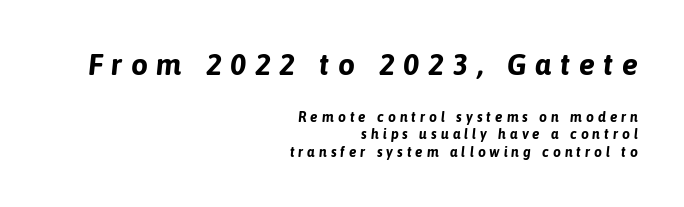
Q: Is the text bold? A: Yes.
Q: Is the text italic (slanted)? A: Yes, it leans right by about 6 degrees.
Q: Is the text underlined? A: No.
Q: How is the paragraph aligned? A: Right-aligned.
Q: Is the spacing between letters normal or unusually wide? A: Unusually wide.
Q: Is the spacing between lines tight, normal or loose? A: Normal.
Q: Which block of text is set in a larger size, the first (top) or the second (bottom)? A: The first (top) one.
Q: Width (condensed, normal, or wide)? A: Normal.
Q: Stroke contrast? A: Low.
Q: x-height? A: Medium.
Q: Monospaced? A: No.
